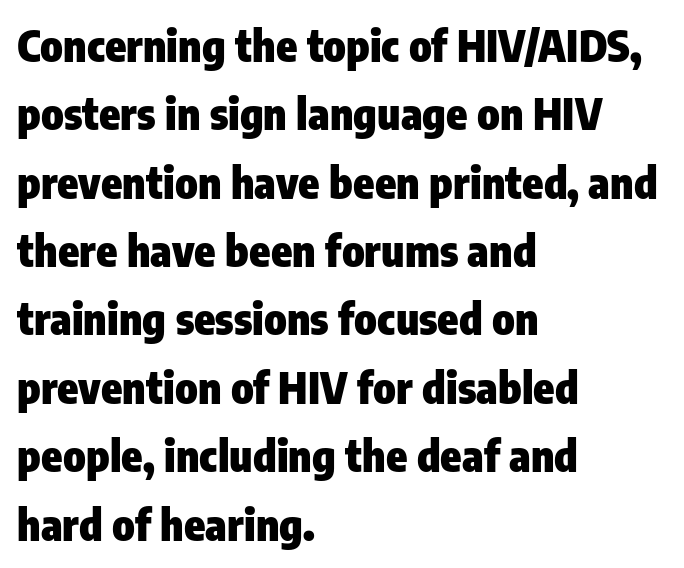
The gap between lines stays unmarked. The text block is weighted toward the left margin, trailing off unevenly rightward. The glyphs in this specimen are sans serif. Notice how descenders clear the ascenders below comfortably — that's standard leading.
